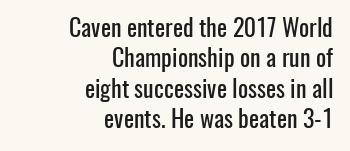
The image shows 24 px text type, upright; set right-aligned, normal line spacing (1.27x), normal letter spacing, not underlined.
